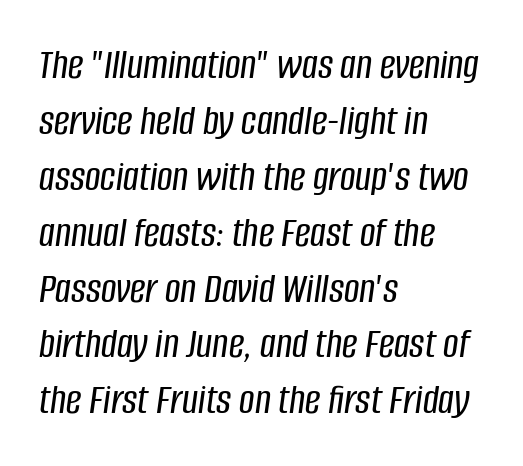
The image shows 43 px condensed type, italic (leaning right); set left-aligned, normal line spacing (1.3x), normal letter spacing, not underlined; low stroke contrast and a large x-height.
